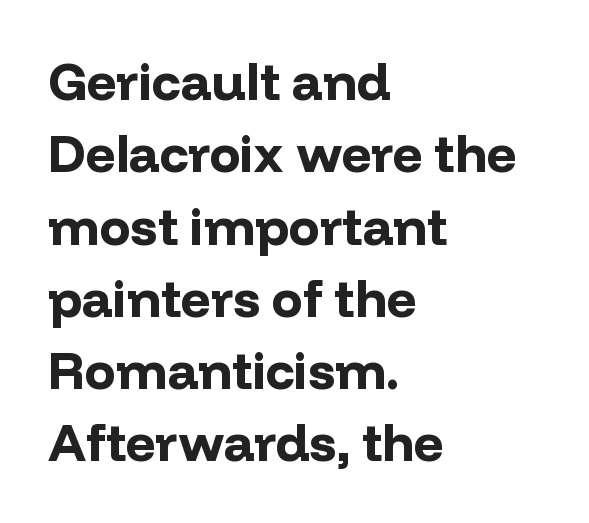
Q: Is the text bold? A: Yes.
Q: Is the text italic (slanted)? A: No, it is upright.
Q: Is the typeface a serif or a sans-serif typeface? A: Sans-serif.
Q: Is the text underlined? A: No.
Q: How is the paragraph aligned? A: Left-aligned.
Q: Is the spacing between letters normal or unusually wide? A: Normal.
Q: Is the spacing between lines tight, normal or loose? A: Normal.
Q: Width (condensed, normal, or wide)? A: Normal.
Q: Stroke contrast? A: Low.
Q: x-height? A: Medium.
Q: Monospaced? A: No.
